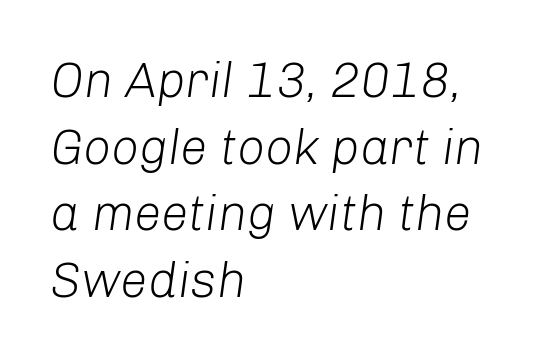
Would a proofreader flag this as italicized? Yes. Is the letter spacing exaggerated? No — it looks like the ordinary default. Summary of weight: not heavy and not bold. Whoever set this chose a conventional vertical rhythm.
